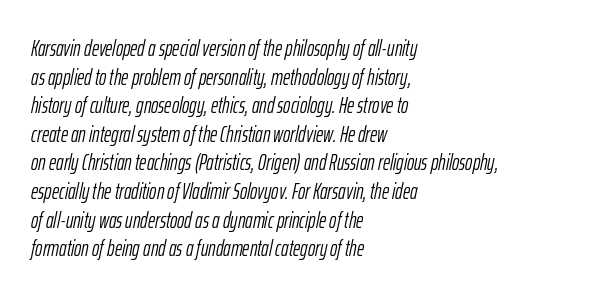
Notice how the stems are inclined rather than vertical — that's the hallmark of italics. How would I describe the line gaps? Plain and ordinary. A quiet, ordinary-to-light weight characterises the typeface. Descender tails drop into unmarked territory. Inter-character spacing is left at the font's built-in metrics. The rendering anchors every line to the left-hand side.
